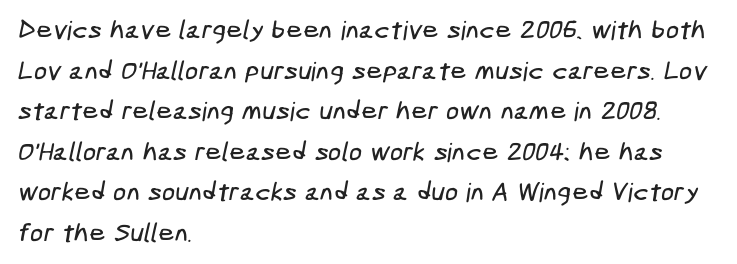
The letterforms sit shoulder to shoulder at normal distance. Successive baselines arrive at the customary interval. Beneath every word, the page is bare. The lines in this sample share a left origin and differ only in where they stop.
